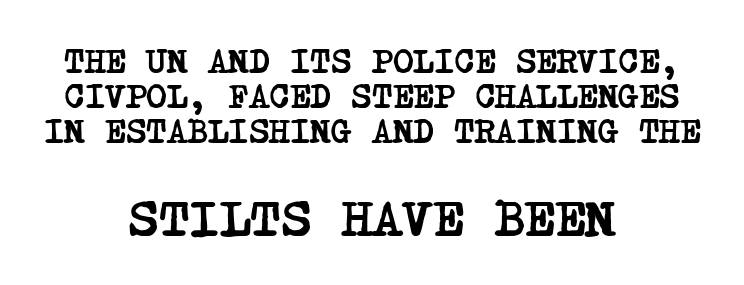
{"serif": "yes", "bold": "yes", "weight": "semibold", "width": "condensed", "stroke_contrast": "low", "x_height": "large", "underline": "no", "align": "center", "line_spacing": "tight", "line_spacing_ratio": 1.0, "letter_spacing": "normal", "letter_spacing_em": 0.0, "larger_block": "second", "size_ratio": 1.49, "glyph_px": 52}
